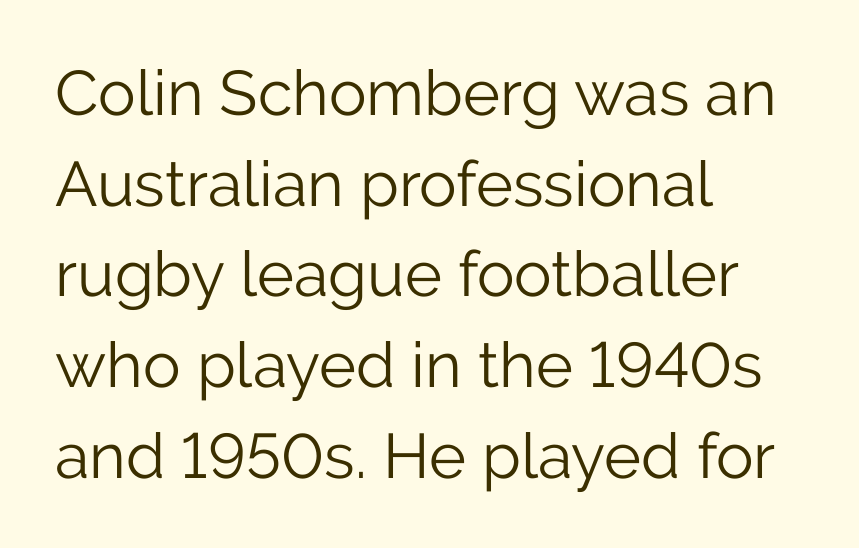
The image shows 63 px light sans-serif type, upright; set left-aligned, normal line spacing (1.44x), normal letter spacing, not underlined; low stroke contrast and a medium x-height.
